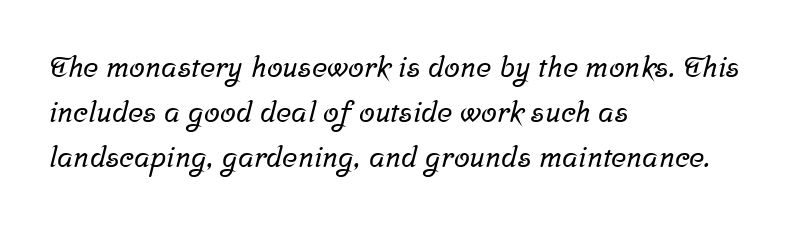
The image shows 29 px text type; set left-aligned, normal line spacing (1.56x), normal letter spacing, not underlined; low stroke contrast and a medium x-height.
